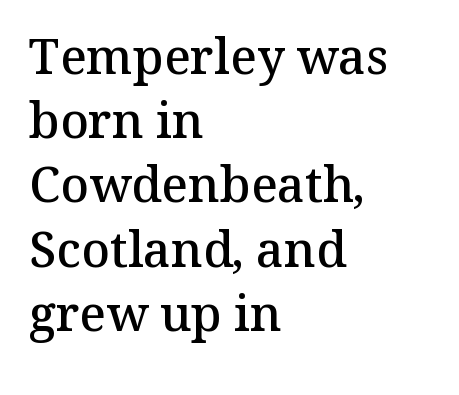
Q: Is the text bold? A: Semi-bold.
Q: Is the text italic (slanted)? A: No, it is upright.
Q: Is the typeface a serif or a sans-serif typeface? A: Serif.
Q: Is the text underlined? A: No.
Q: How is the paragraph aligned? A: Left-aligned.
Q: Is the spacing between letters normal or unusually wide? A: Normal.
Q: Is the spacing between lines tight, normal or loose? A: Normal.
Q: Width (condensed, normal, or wide)? A: Normal.
Q: Stroke contrast? A: Medium.
Q: x-height? A: Medium.
Q: Monospaced? A: No.
